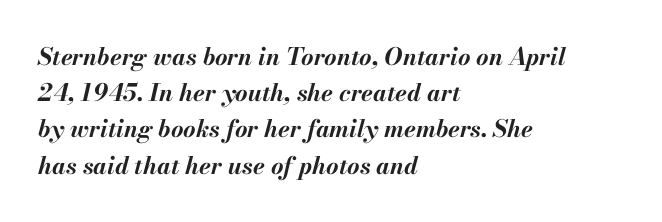
{"italic": "yes", "lean": "right", "slant_degrees": 13, "bold": "yes", "underline": "no", "align": "left", "line_spacing": "normal", "line_spacing_ratio": 1.51, "letter_spacing": "normal", "letter_spacing_em": 0.0, "glyph_px": 24}
